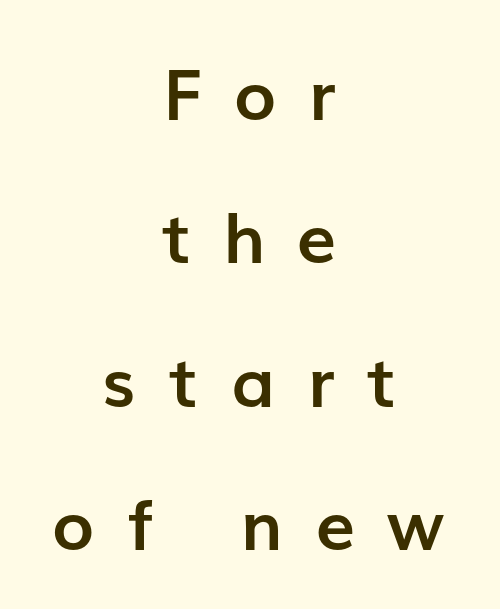
{"serif": "no", "italic": "no", "bold": "yes", "weight": "semibold", "width": "normal", "stroke_contrast": "low", "x_height": "medium", "monospaced": "no", "underline": "no", "align": "center", "line_spacing": "loose", "line_spacing_ratio": 2.05, "letter_spacing": "wide", "letter_spacing_em": 0.47, "glyph_px": 70}
